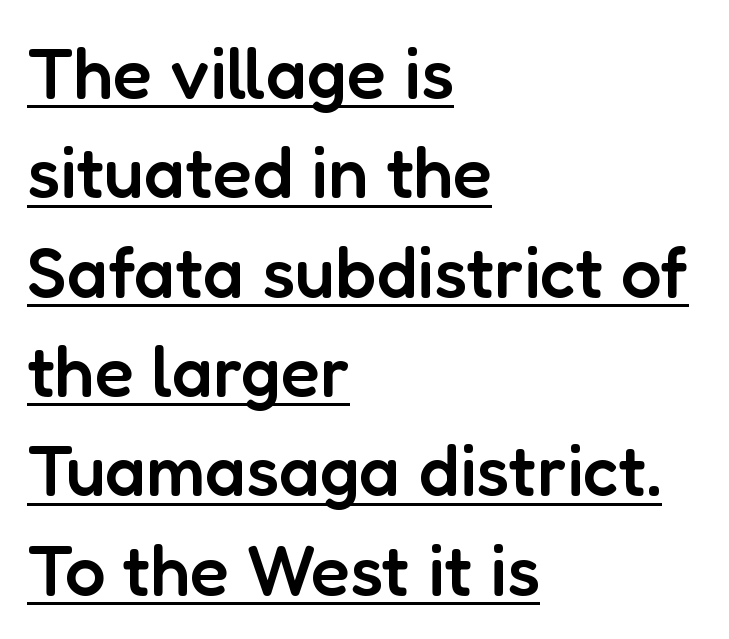
Q: Is the text bold? A: Semi-bold.
Q: Is the text italic (slanted)? A: No, it is upright.
Q: Is the typeface a serif or a sans-serif typeface? A: Sans-serif.
Q: Is the text underlined? A: Yes.
Q: How is the paragraph aligned? A: Left-aligned.
Q: Is the spacing between letters normal or unusually wide? A: Normal.
Q: Is the spacing between lines tight, normal or loose? A: Normal.
Q: Width (condensed, normal, or wide)? A: Normal.
Q: Stroke contrast? A: Low.
Q: x-height? A: Medium.
Q: Monospaced? A: No.
